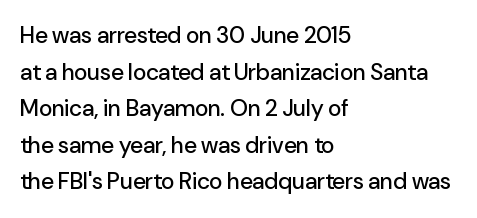
{"italic": "no", "underline": "no", "align": "left", "line_spacing": "normal", "line_spacing_ratio": 1.59, "letter_spacing": "normal", "letter_spacing_em": 0.0, "glyph_px": 23}
